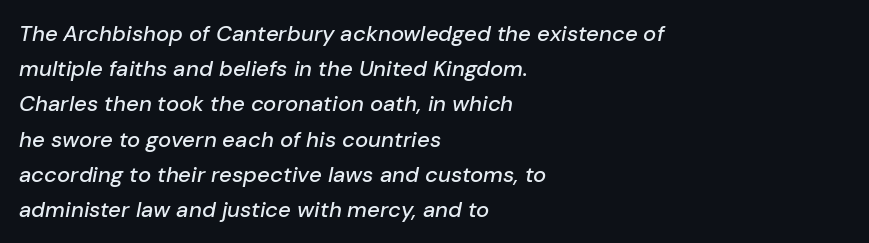
Q: Is the text italic (slanted)? A: Yes, it leans right by about 10 degrees.
Q: Is the text underlined? A: No.
Q: How is the paragraph aligned? A: Left-aligned.
Q: Is the spacing between letters normal or unusually wide? A: Normal.
Q: Is the spacing between lines tight, normal or loose? A: Normal.
